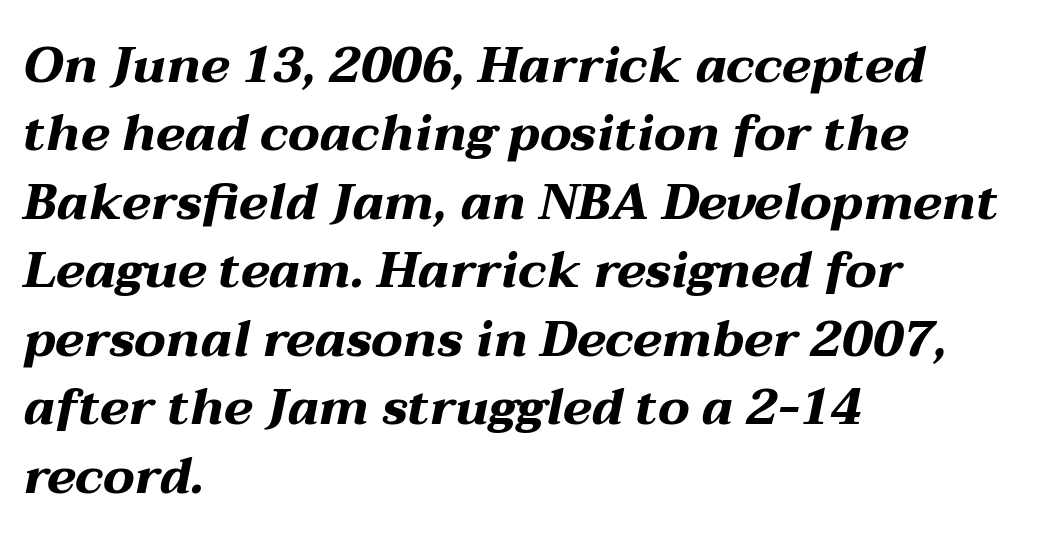
The image shows 50 px bold, wide type, italic (leaning right); set left-aligned, normal line spacing (1.37x), normal letter spacing, not underlined; medium stroke contrast and a medium x-height.
